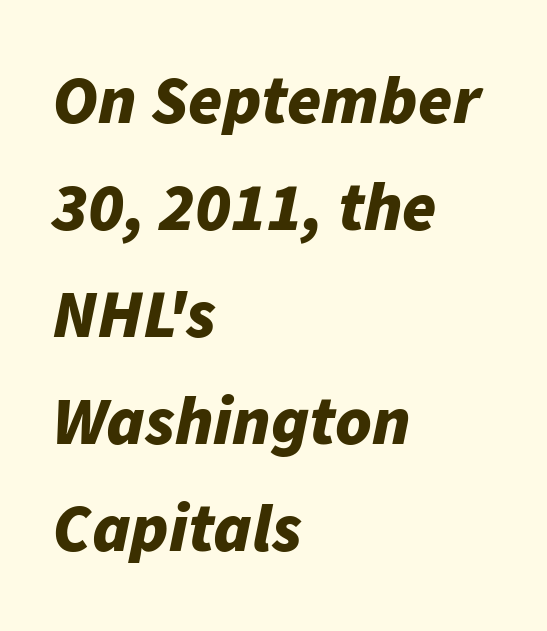
Q: Is the text bold? A: Yes.
Q: Is the text italic (slanted)? A: Yes, it leans right by about 11 degrees.
Q: Is the text underlined? A: No.
Q: How is the paragraph aligned? A: Left-aligned.
Q: Is the spacing between letters normal or unusually wide? A: Normal.
Q: Is the spacing between lines tight, normal or loose? A: Normal.
Q: Width (condensed, normal, or wide)? A: Normal.
Q: Stroke contrast? A: Low.
Q: x-height? A: Medium.
Q: Monospaced? A: No.
